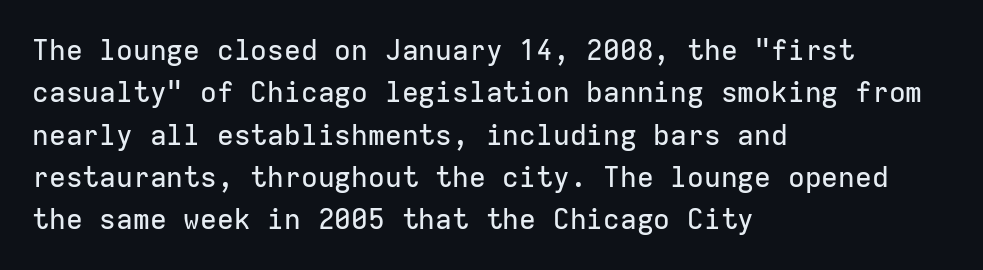
The image shows 28 px sans-serif type, upright, monospaced; set left-aligned, normal line spacing (1.51x), normal letter spacing, not underlined; low stroke contrast and a medium x-height.
